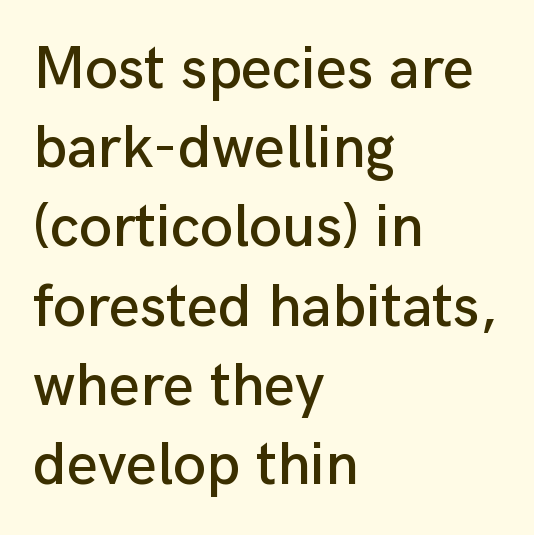
{"serif": "no", "italic": "no", "width": "normal", "stroke_contrast": "low", "x_height": "medium", "monospaced": "no", "underline": "no", "align": "left", "line_spacing": "normal", "line_spacing_ratio": 1.32, "letter_spacing": "normal", "letter_spacing_em": 0.0, "glyph_px": 60}
